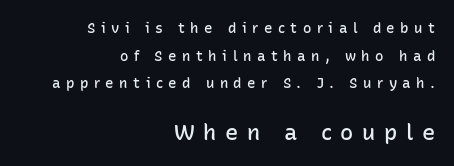
Q: Is the text bold? A: Semi-bold.
Q: Is the text italic (slanted)? A: No, it is upright.
Q: Is the text underlined? A: No.
Q: How is the paragraph aligned? A: Right-aligned.
Q: Is the spacing between letters normal or unusually wide? A: Unusually wide.
Q: Is the spacing between lines tight, normal or loose? A: Loose.
Q: Which block of text is set in a larger size, the first (top) or the second (bottom)? A: The second (bottom) one.
